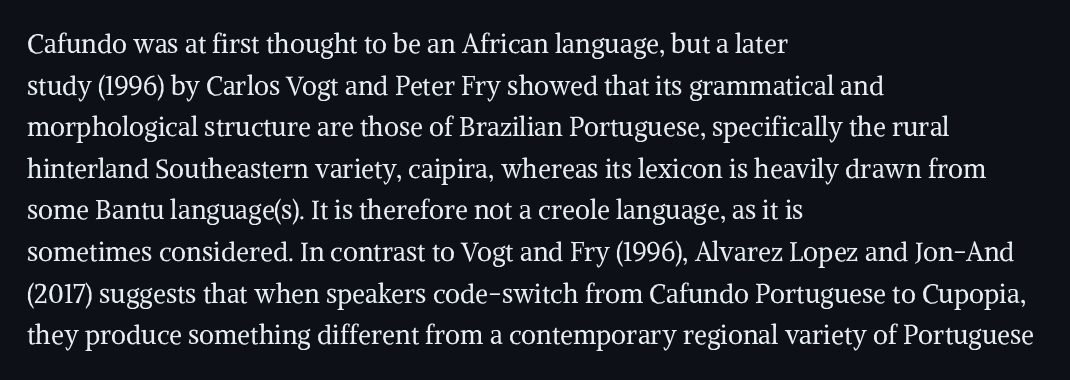
The image shows 26 px text type, upright; set left-aligned, normal line spacing (1.6x), normal letter spacing, not underlined.
